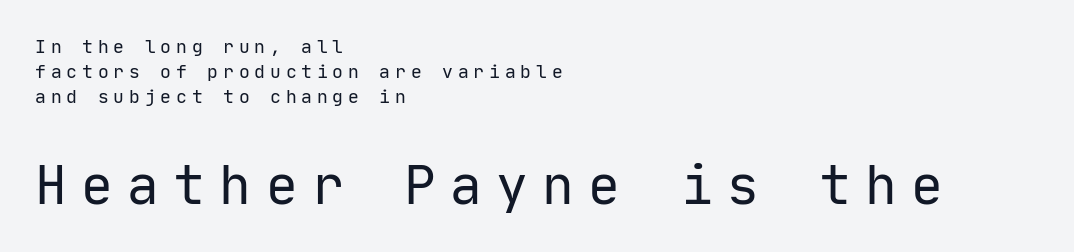
{"serif": "no", "italic": "no", "bold": "no", "weight": "regular", "width": "normal", "stroke_contrast": "low", "x_height": "medium", "monospaced": "yes", "underline": "no", "align": "left", "line_spacing": "normal", "line_spacing_ratio": 1.38, "letter_spacing": "wide", "letter_spacing_em": 0.27, "larger_block": "second", "size_ratio": 2.94, "glyph_px": 53}
